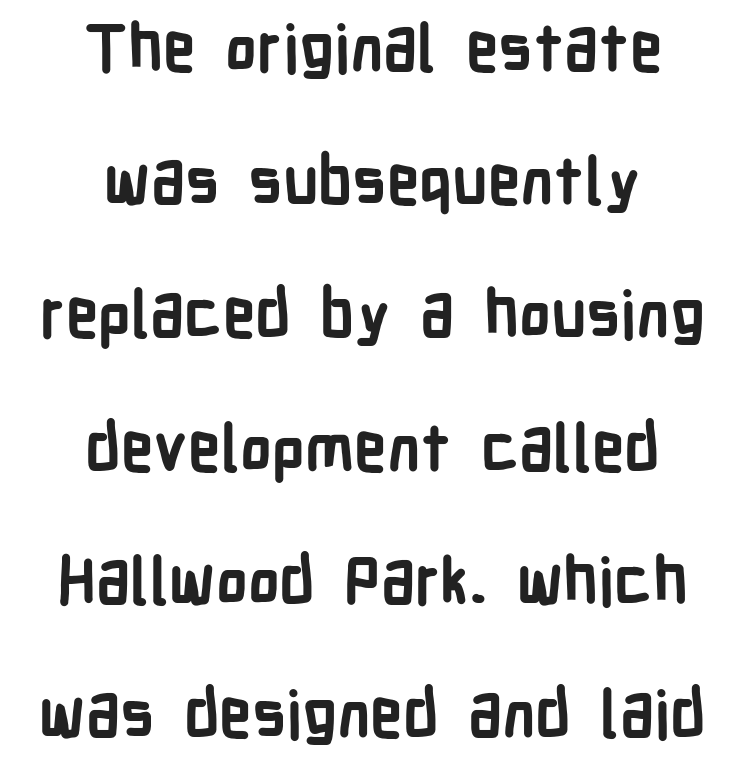
{"serif": "no", "italic": "no", "bold": "yes", "weight": "semibold", "width": "condensed", "stroke_contrast": "low", "x_height": "medium", "monospaced": "no", "underline": "no", "align": "center", "line_spacing": "loose", "line_spacing_ratio": 2.05, "letter_spacing": "normal", "letter_spacing_em": 0.0, "glyph_px": 65}
